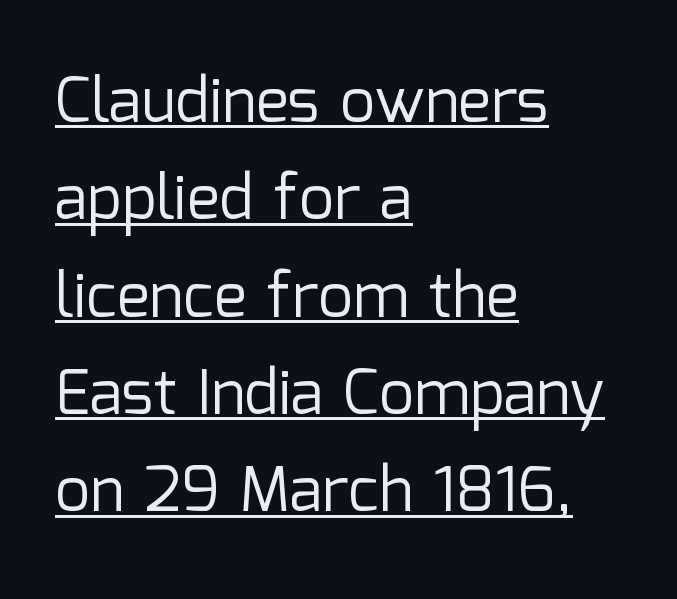
The image shows 62 px regular-weight sans-serif type, upright; set left-aligned, normal line spacing (1.57x), normal letter spacing, underlined; low stroke contrast and a medium x-height.
